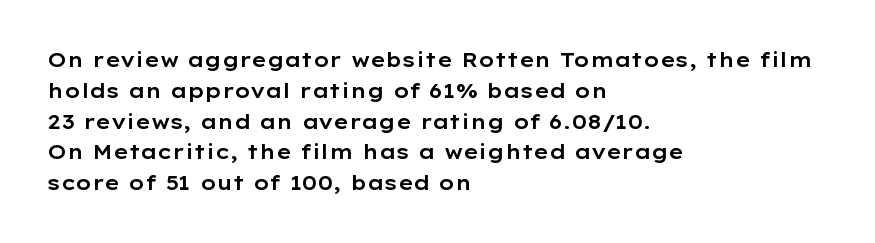
Letter spacing: default. This rendering uses left alignment, leaving the right contour irregular. The axis of the letterforms is exactly vertical. Evenly set lines give the paragraph a standard silhouette.
